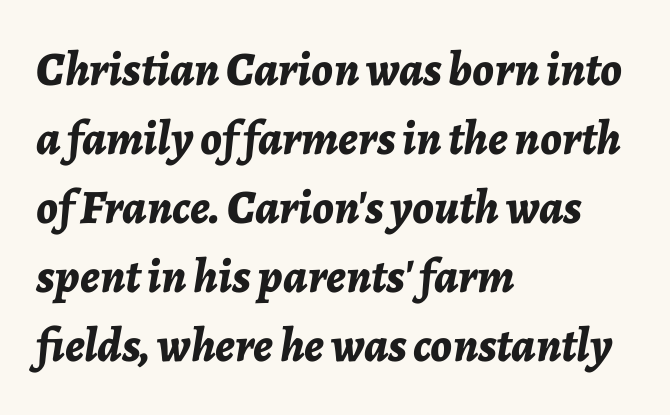
Q: Is the text bold? A: Yes.
Q: Is the text italic (slanted)? A: Yes, it leans right by about 7 degrees.
Q: Is the text underlined? A: No.
Q: How is the paragraph aligned? A: Left-aligned.
Q: Is the spacing between letters normal or unusually wide? A: Normal.
Q: Is the spacing between lines tight, normal or loose? A: Normal.
Q: Width (condensed, normal, or wide)? A: Normal.
Q: Stroke contrast? A: Low.
Q: x-height? A: Medium.
Q: Monospaced? A: No.
